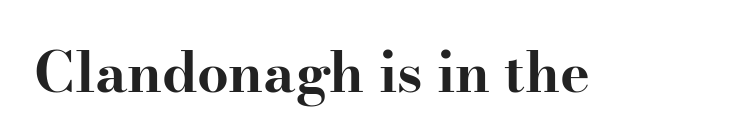
Descender tails drop into unmarked territory. Glyph-to-glyph distance matches everyday printed text. Type style note: has serifs. Designer's note — italics off, roman on. Look at the stroke-to-counter ratio: heavy, a bold. Character widths vary here, with narrow letters taking less room than wide ones.
